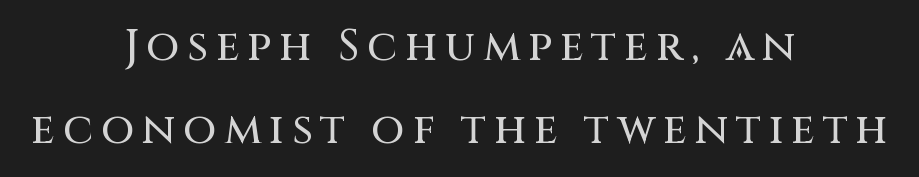
The letters carry no serifs — their stems end cleanly without finishing strokes. The passage shown is typed in a proportional face where columns would drift. Tall strokes in this sample are plumb rather than angled. A great deal of white space separates one row of letters from the next. Underlining? Definitely not there. In CSS terms this would be text-align: center.
